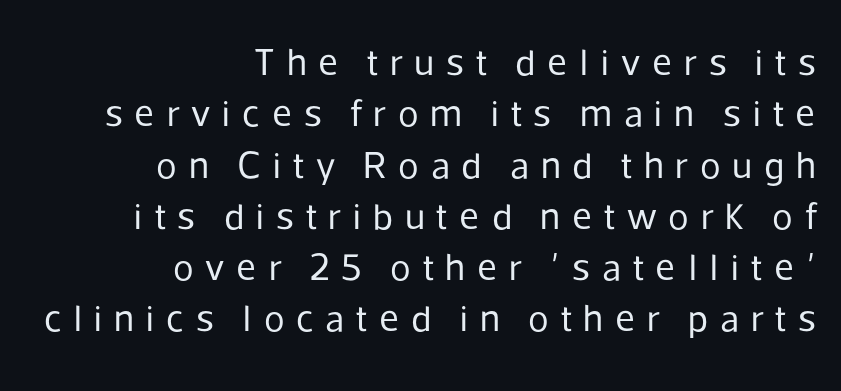
{"serif": "no", "italic": "no", "bold": "no", "weight": "regular", "width": "normal", "stroke_contrast": "low", "x_height": "medium", "monospaced": "no", "underline": "no", "align": "right", "line_spacing": "normal", "line_spacing_ratio": 1.35, "letter_spacing": "wide", "letter_spacing_em": 0.31, "glyph_px": 38}
